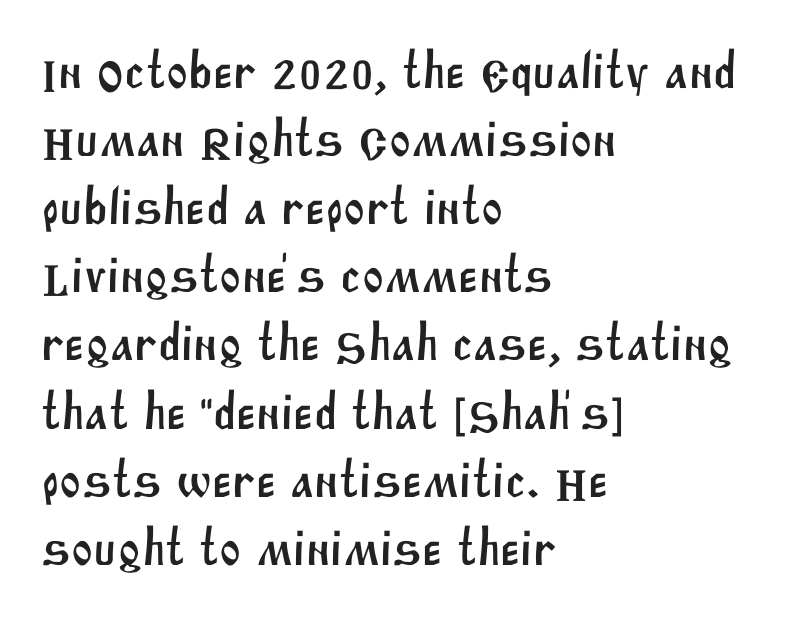
{"serif": "no", "width": "normal", "stroke_contrast": "medium", "x_height": "large", "monospaced": "no", "underline": "no", "align": "left", "line_spacing": "normal", "line_spacing_ratio": 1.31, "letter_spacing": "normal", "letter_spacing_em": 0.0, "glyph_px": 52}
